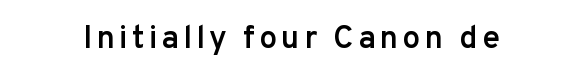
Q: Is the text bold? A: Semi-bold.
Q: Is the text italic (slanted)? A: No, it is upright.
Q: Is the typeface a serif or a sans-serif typeface? A: Sans-serif.
Q: Is the text underlined? A: No.
Q: Width (condensed, normal, or wide)? A: Normal.
Q: Stroke contrast? A: Low.
Q: x-height? A: Medium.
Q: Monospaced? A: No.
